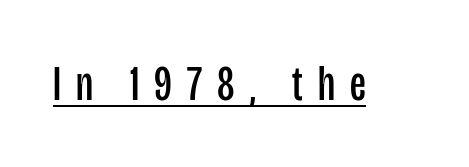
The image shows 50 px regular-weight, condensed sans-serif type, upright; set unusually wide letter spacing (+0.3 em), underlined; low stroke contrast and a large x-height.
